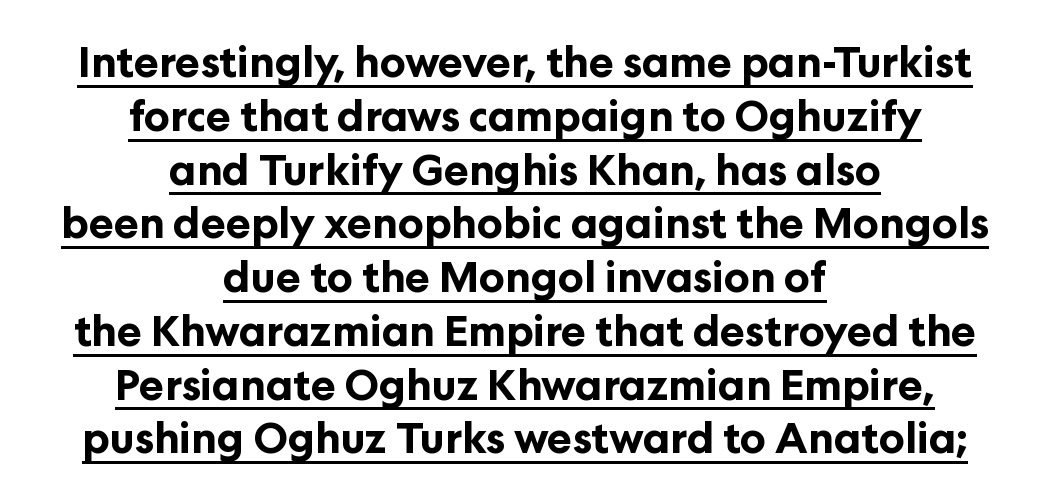
Q: Is the text bold? A: Yes.
Q: Is the text italic (slanted)? A: No, it is upright.
Q: Is the typeface a serif or a sans-serif typeface? A: Sans-serif.
Q: Is the text underlined? A: Yes.
Q: How is the paragraph aligned? A: Centered.
Q: Is the spacing between letters normal or unusually wide? A: Normal.
Q: Is the spacing between lines tight, normal or loose? A: Normal.
Q: Width (condensed, normal, or wide)? A: Normal.
Q: Stroke contrast? A: Low.
Q: x-height? A: Medium.
Q: Monospaced? A: No.
